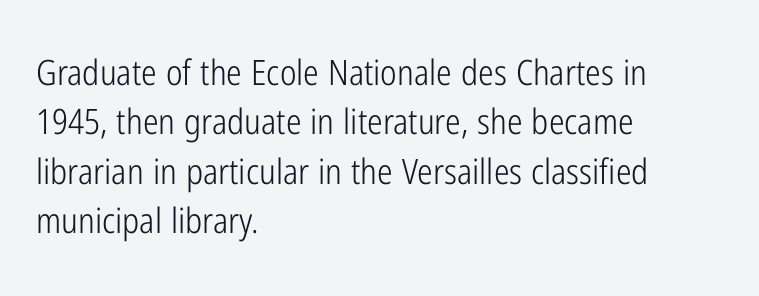
The compositor pushed each line to the left boundary. These lines are composed in type without serifs. Counters stay open thanks to moderate or lighter strokes. Looks like regular typesetting: each glyph gets only the width it needs.
